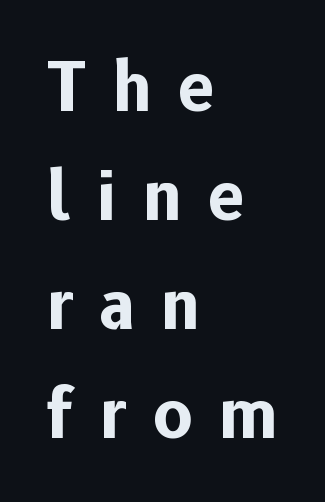
This rendering features lettering with no underline. Notice how thick the strokes are: this is what a full bold looks like. Note the varied advance widths — an 'i' is clearly narrower than an 'm'. The lettering stays uniformly vertical, giving the passage a roman look.
